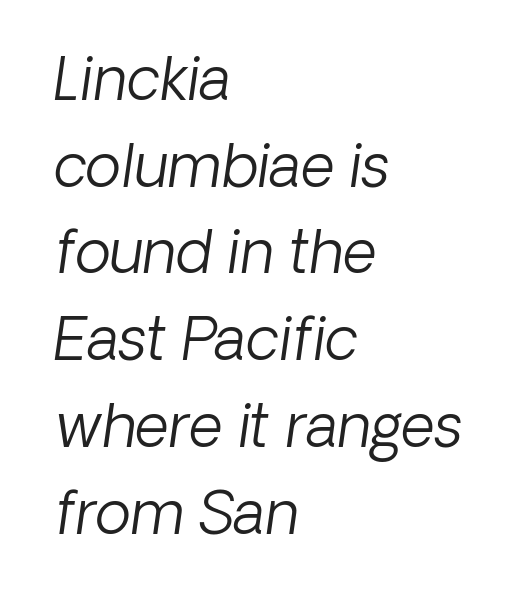
Q: Is the text bold? A: No.
Q: Is the typeface a serif or a sans-serif typeface? A: Sans-serif.
Q: Is the text underlined? A: No.
Q: How is the paragraph aligned? A: Left-aligned.
Q: Is the spacing between letters normal or unusually wide? A: Normal.
Q: Is the spacing between lines tight, normal or loose? A: Normal.
Q: Width (condensed, normal, or wide)? A: Normal.
Q: Stroke contrast? A: Low.
Q: x-height? A: Medium.
Q: Monospaced? A: No.
